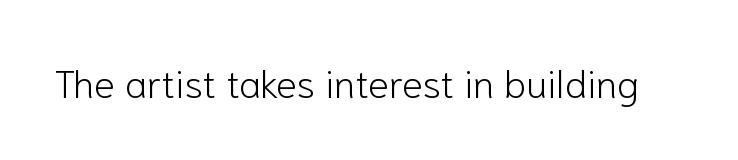
Q: Is the text bold? A: No.
Q: Is the text italic (slanted)? A: No, it is upright.
Q: Is the typeface a serif or a sans-serif typeface? A: Sans-serif.
Q: Is the text underlined? A: No.
Q: Is the spacing between letters normal or unusually wide? A: Normal.
Q: Width (condensed, normal, or wide)? A: Normal.
Q: Stroke contrast? A: Low.
Q: x-height? A: Medium.
Q: Monospaced? A: No.
